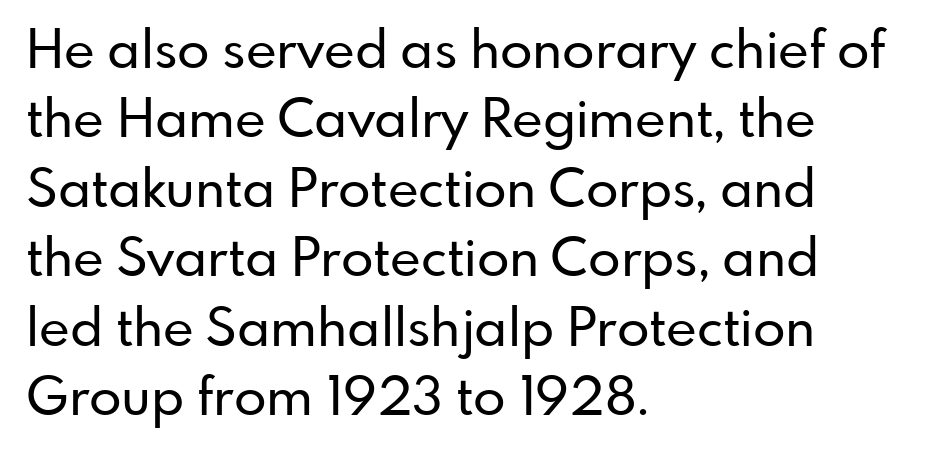
{"serif": "no", "italic": "no", "width": "normal", "stroke_contrast": "low", "x_height": "small", "monospaced": "no", "underline": "no", "align": "left", "line_spacing": "normal", "line_spacing_ratio": 1.31, "letter_spacing": "normal", "letter_spacing_em": 0.0, "glyph_px": 53}
